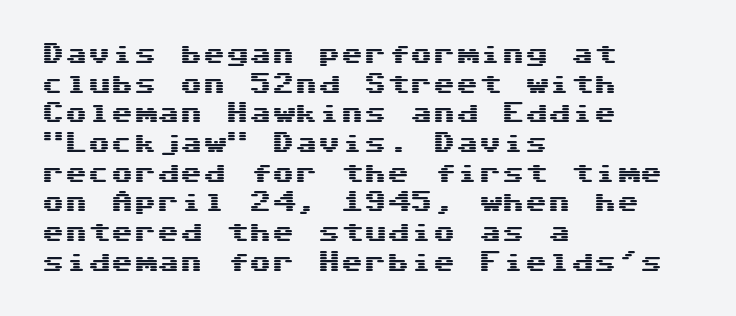
{"italic": "no", "underline": "no", "align": "left", "line_spacing": "normal", "line_spacing_ratio": 1.29, "letter_spacing": "normal", "letter_spacing_em": 0.0, "glyph_px": 23}
